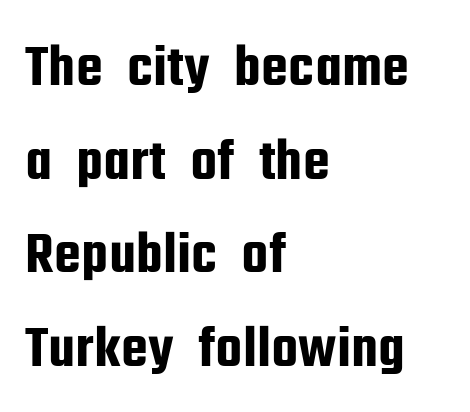
Quick note: not italic, upright. You can tell from the bare stems that sans-serif type was used. Leftover space on each line is placed entirely after the last word. You could call the tracking neutral — neither tight nor loose. The line-height multiplier appears to be the usual default.
